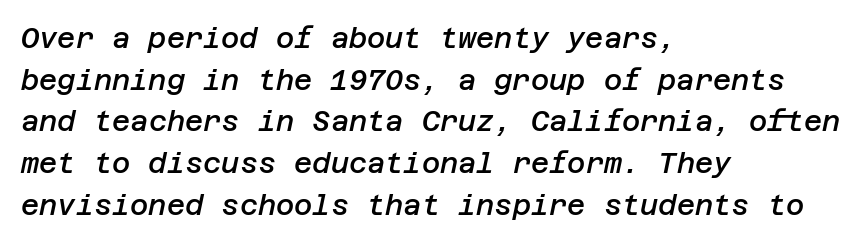
Tracking here is standard; glyphs follow each other at the usual distance. The lettering tilts uniformly, giving the passage an italic look. No word sits above an underline. Line spacing here is normal. Does the copy run flush right? No — it runs flush left.
